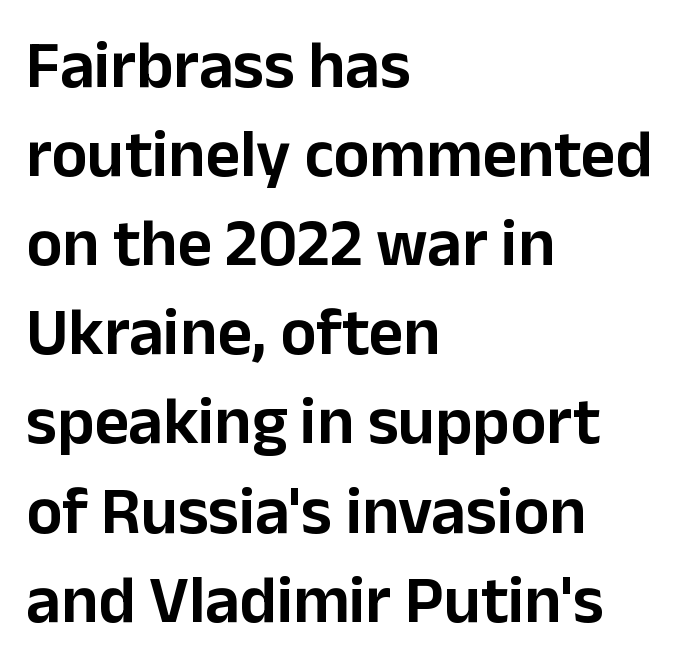
Compared with typical paragraphs, the rows here are spaced about the same. The compositor pushed each line to the left boundary. Varying glyph widths throughout — classic text-font behaviour. Underline: absent.
